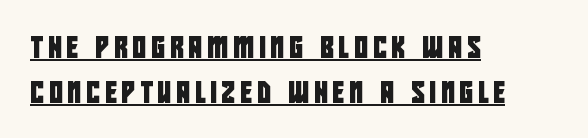
Q: Is the text underlined? A: Yes.
Q: How is the paragraph aligned? A: Left-aligned.
Q: Is the spacing between letters normal or unusually wide? A: Unusually wide.
Q: Is the spacing between lines tight, normal or loose? A: Loose.
